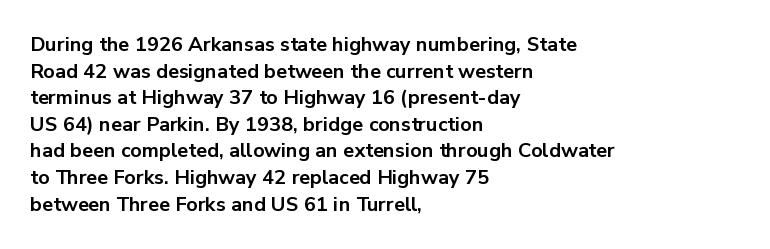
{"italic": "no", "bold": "yes", "underline": "no", "align": "left", "line_spacing": "normal", "line_spacing_ratio": 1.33, "letter_spacing": "normal", "letter_spacing_em": 0.0, "glyph_px": 20}
